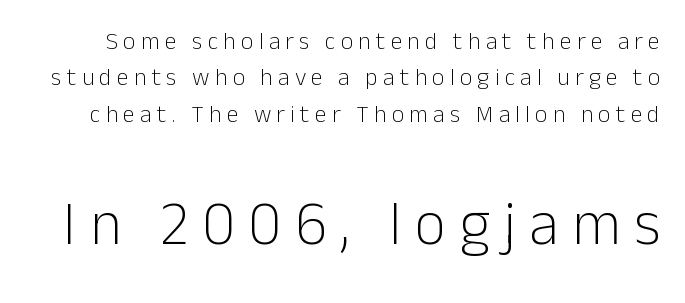
Q: Is the text bold? A: No.
Q: Is the text italic (slanted)? A: No, it is upright.
Q: Is the typeface a serif or a sans-serif typeface? A: Sans-serif.
Q: Is the text underlined? A: No.
Q: Is the spacing between letters normal or unusually wide? A: Unusually wide.
Q: Is the spacing between lines tight, normal or loose? A: Normal.
Q: Which block of text is set in a larger size, the first (top) or the second (bottom)? A: The second (bottom) one.
Q: Width (condensed, normal, or wide)? A: Normal.
Q: Stroke contrast? A: Low.
Q: x-height? A: Medium.
Q: Monospaced? A: No.
